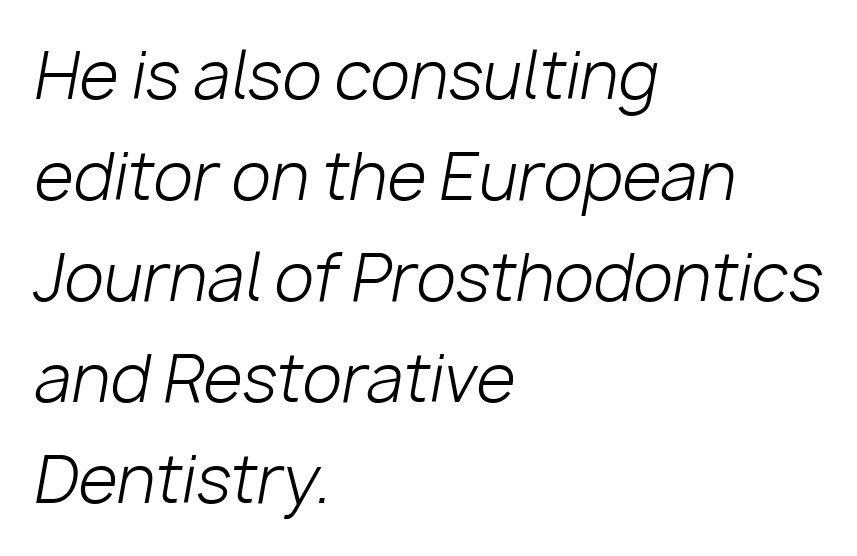
The image shows 64 px light type, italic (leaning right); set left-aligned, normal line spacing (1.58x), normal letter spacing, not underlined; low stroke contrast and a medium x-height.
